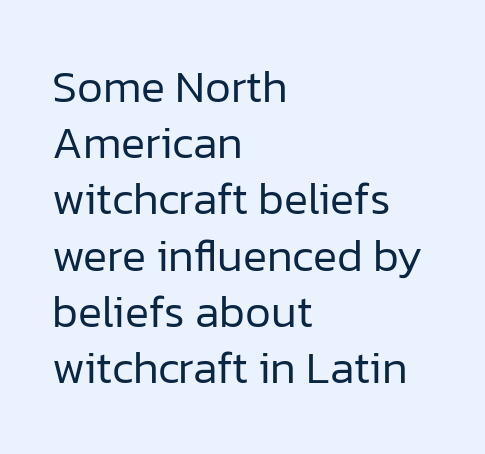
The image shows 45 px regular-weight sans-serif type, upright; set left-aligned, normal line spacing (1.25x), normal letter spacing, not underlined; low stroke contrast and a medium x-height.
